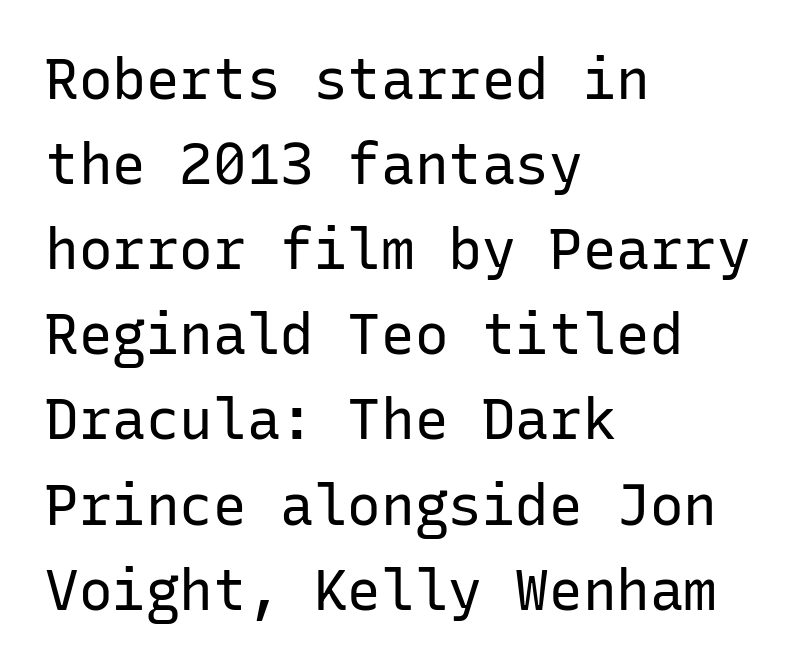
{"serif": "no", "italic": "no", "bold": "no", "weight": "regular", "width": "normal", "stroke_contrast": "low", "x_height": "medium", "monospaced": "yes", "underline": "no", "align": "left", "line_spacing": "normal", "line_spacing_ratio": 1.52, "letter_spacing": "normal", "letter_spacing_em": 0.0, "glyph_px": 56}
